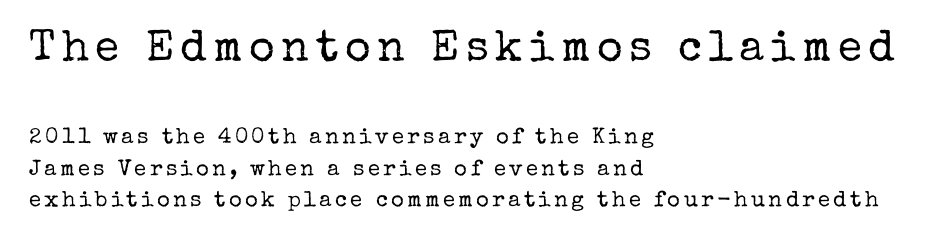
The image shows 44 px regular-weight serif type, upright; set left-aligned, normal line spacing (1.43x), not underlined; the first (top) block is 2.0x larger; low stroke contrast and a medium x-height.
